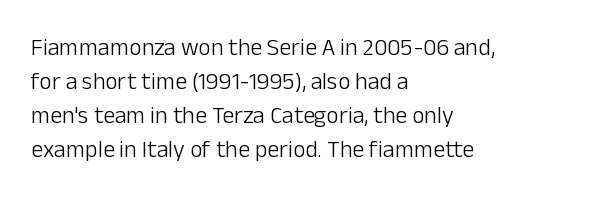
The image shows 24 px text type, upright; set left-aligned, normal line spacing (1.42x), normal letter spacing, not underlined.
